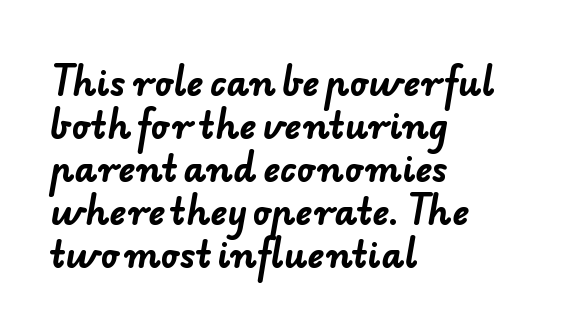
The image shows 35 px bold sans-serif type; set left-aligned, line spacing 1.23x, normal letter spacing, not underlined; low stroke contrast and a small x-height.
